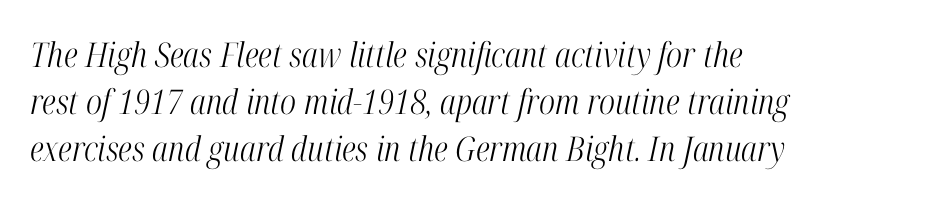
The image shows 34 px light, condensed serif type, italic (leaning right); set left-aligned, normal line spacing (1.38x), normal letter spacing, not underlined; high stroke contrast and a medium x-height.
